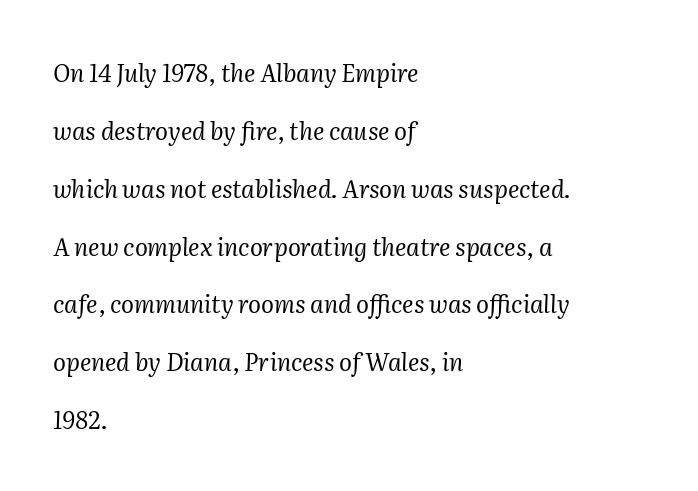
The image shows 24 px text type, italic (leaning right); set left-aligned, loose line spacing (2.41x), normal letter spacing, not underlined.
